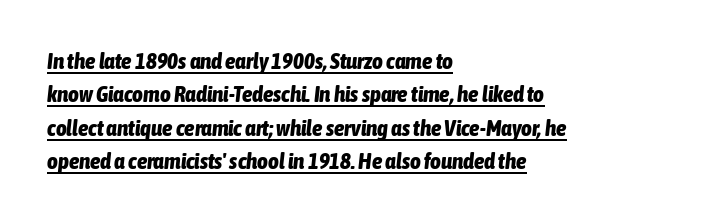
The image shows 23 px bold type, italic (leaning right); set left-aligned, normal line spacing (1.45x), normal letter spacing, underlined.
